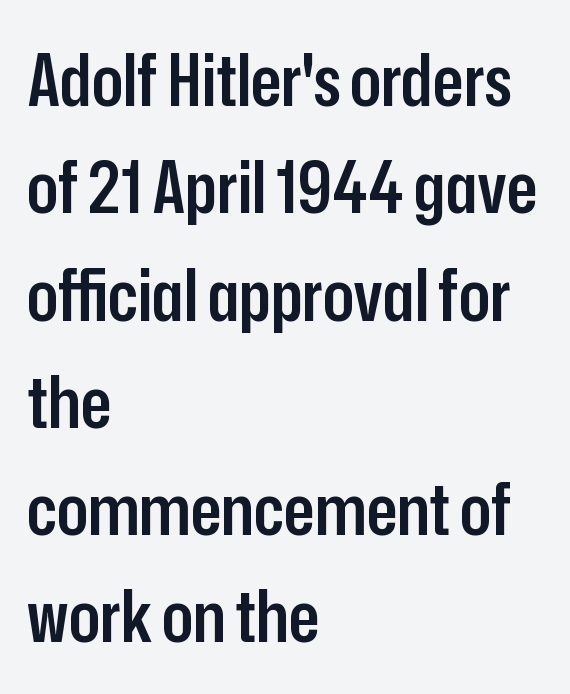
{"serif": "no", "italic": "no", "bold": "semi", "weight": "semibold", "width": "condensed", "stroke_contrast": "low", "x_height": "medium", "monospaced": "no", "underline": "no", "align": "left", "line_spacing": "normal", "line_spacing_ratio": 1.49, "letter_spacing": "normal", "letter_spacing_em": 0.0, "glyph_px": 72}
